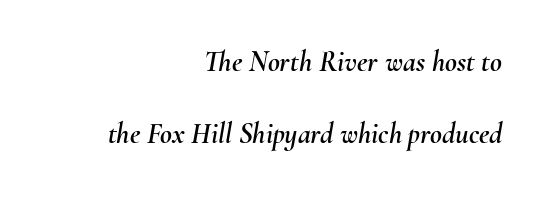
If you measured baseline to baseline, you'd find a long distance. The ragged edge is on the left, which tells us the setting is flush right. Only glyphs here, with clear space below each row. Here the designer chose a conventional face with non-uniform glyph widths. There's an unmistakable incline to the writing here. The rendering keeps characters at their native spacing.
